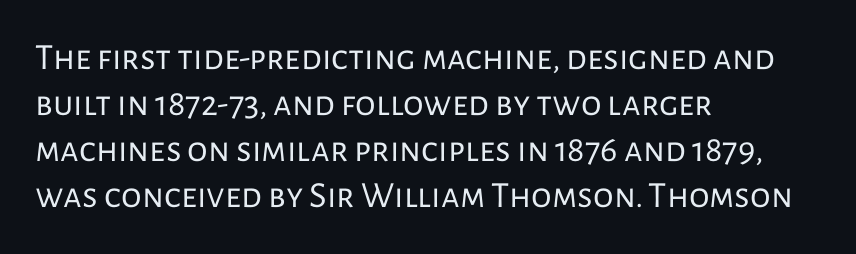
The image shows 37 px regular-weight sans-serif type, upright; set left-aligned, line spacing 1.24x, normal letter spacing, not underlined; low stroke contrast and a medium x-height.
